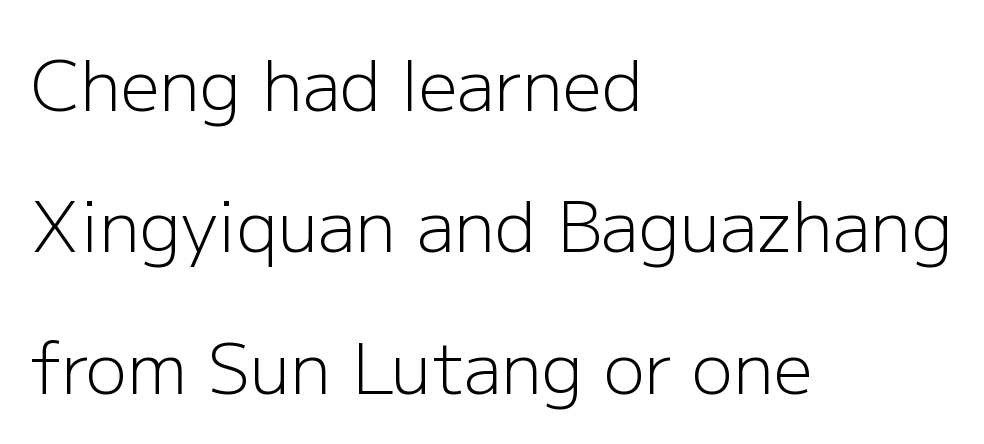
Q: Is the text bold? A: No.
Q: Is the text italic (slanted)? A: No, it is upright.
Q: Is the typeface a serif or a sans-serif typeface? A: Sans-serif.
Q: Is the text underlined? A: No.
Q: How is the paragraph aligned? A: Left-aligned.
Q: Is the spacing between letters normal or unusually wide? A: Normal.
Q: Is the spacing between lines tight, normal or loose? A: Loose.
Q: Width (condensed, normal, or wide)? A: Normal.
Q: Stroke contrast? A: Low.
Q: x-height? A: Medium.
Q: Monospaced? A: No.
